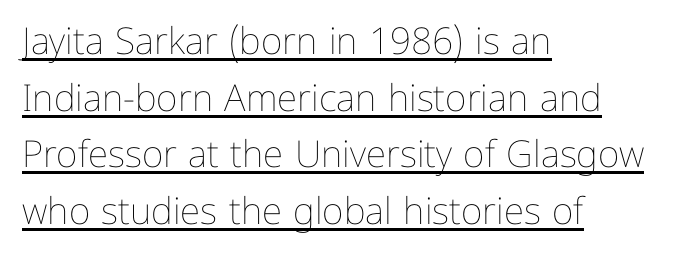
The image shows 37 px thin type, upright; set left-aligned, normal line spacing (1.53x), normal letter spacing, underlined; low stroke contrast and a medium x-height.
